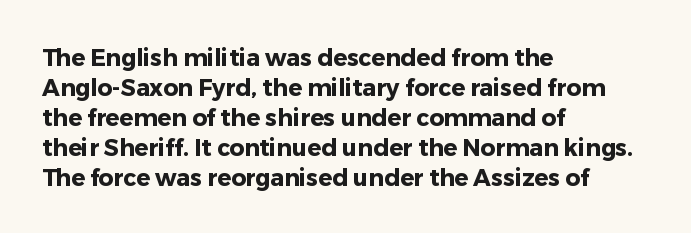
{"italic": "no", "bold": "yes", "underline": "no", "align": "left", "line_spacing": "normal", "line_spacing_ratio": 1.3, "letter_spacing": "normal", "letter_spacing_em": 0.0, "glyph_px": 23}
